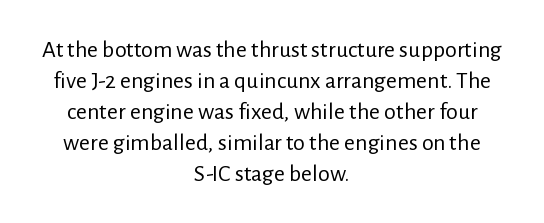
The image shows 24 px text type, upright; set centered, normal line spacing (1.29x), normal letter spacing, not underlined.
